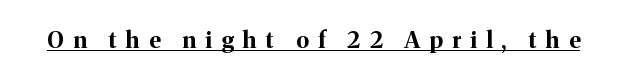
Someone cranked the tracking dial way up on this one. The rendered words wear a rule along their underside. On the weight axis this lands at bold, roughly 700. The type sits square on the baseline with zero lean.
